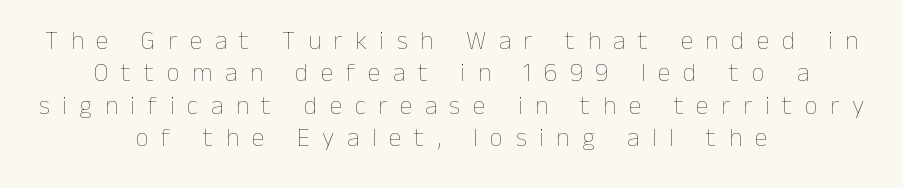
No chunkiness to these letters — they're not bold. The whitespace from short lines is split evenly between both sides. Caption: expanded tracking, letters set apart. The specimen omits any rule beneath the text block's lines.
